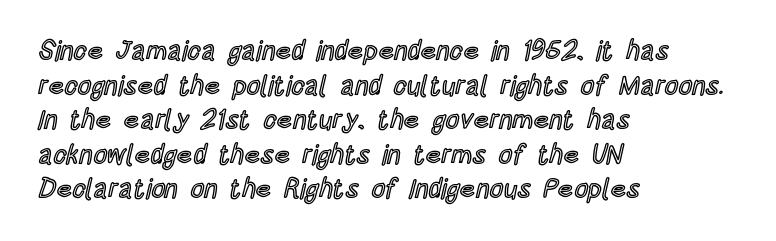
{"underline": "no", "align": "left", "line_spacing": "normal", "line_spacing_ratio": 1.28, "letter_spacing": "normal", "letter_spacing_em": 0.0, "glyph_px": 27}
